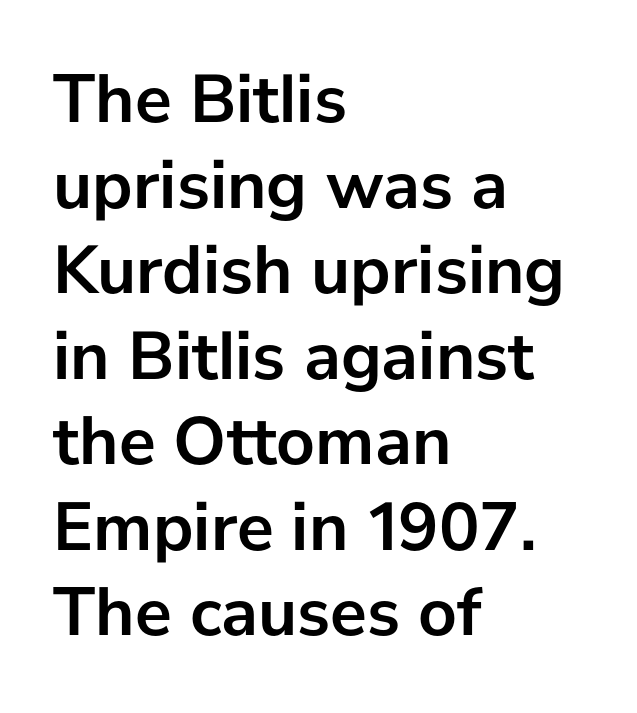
Do the characters align in a grid? No, the font is proportional. The text block is weighted toward the left margin, trailing off unevenly rightward. Inter-character spacing is left at the font's built-in metrics. Bold? Absolutely — the strokes are thick and heavy.
